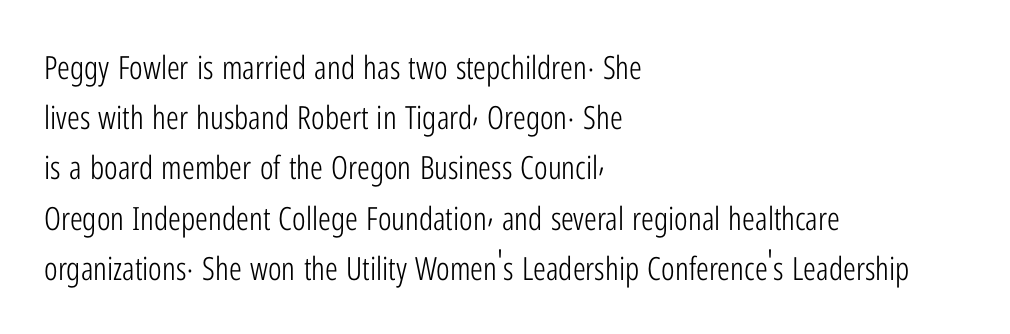
Q: Is the text bold? A: No.
Q: Is the text italic (slanted)? A: No, it is upright.
Q: Is the typeface a serif or a sans-serif typeface? A: Sans-serif.
Q: Is the text underlined? A: No.
Q: How is the paragraph aligned? A: Left-aligned.
Q: Is the spacing between letters normal or unusually wide? A: Normal.
Q: Is the spacing between lines tight, normal or loose? A: Normal.
Q: Width (condensed, normal, or wide)? A: Condensed.
Q: Stroke contrast? A: Low.
Q: x-height? A: Medium.
Q: Monospaced? A: No.
